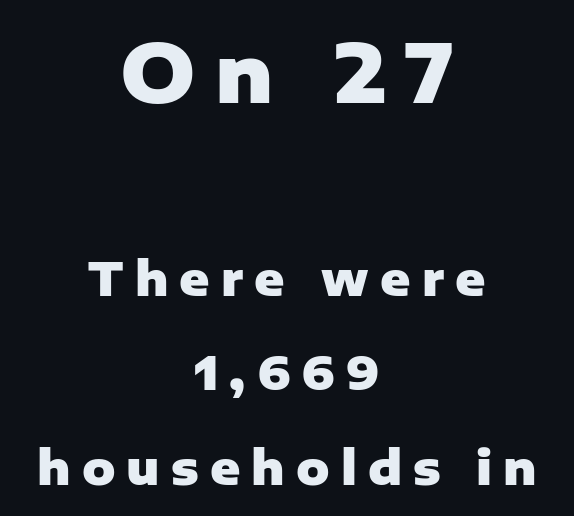
You could not count columns in this text — the font is proportionally spaced. How would I describe the line gaps? Wide and relaxed. The passage is arranged like a title page — every line centered. Tracking here is generous; glyphs stand well apart from one another.
